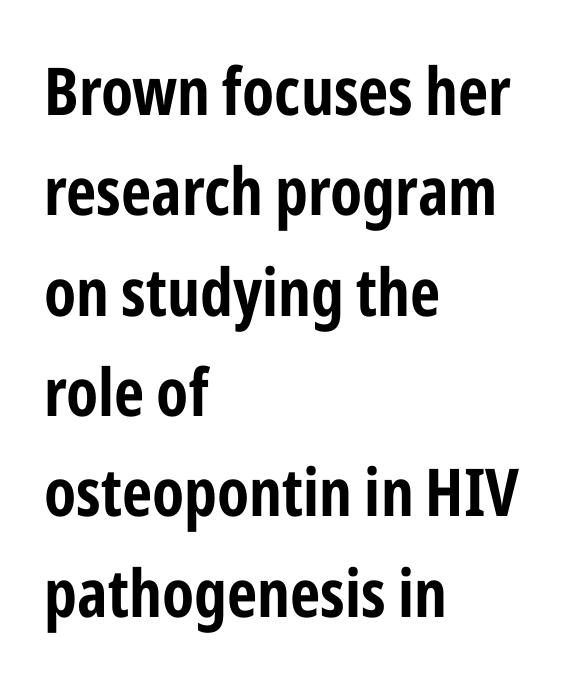
{"serif": "no", "italic": "no", "bold": "yes", "weight": "bold", "width": "condensed", "stroke_contrast": "low", "x_height": "medium", "monospaced": "no", "underline": "no", "align": "left", "line_spacing": "normal", "line_spacing_ratio": 1.52, "letter_spacing": "normal", "letter_spacing_em": 0.0, "glyph_px": 66}
